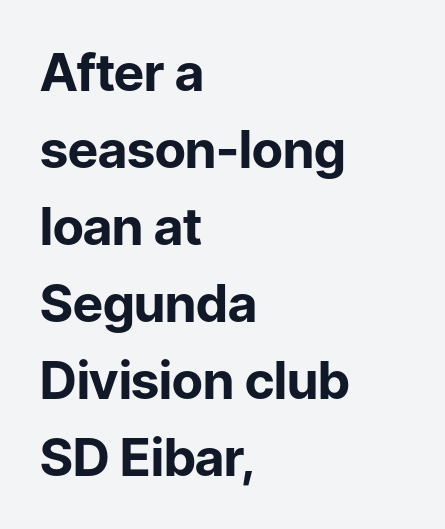
Q: Is the text bold? A: Yes.
Q: Is the text italic (slanted)? A: No, it is upright.
Q: Is the typeface a serif or a sans-serif typeface? A: Sans-serif.
Q: Is the text underlined? A: No.
Q: How is the paragraph aligned? A: Left-aligned.
Q: Is the spacing between letters normal or unusually wide? A: Normal.
Q: Is the spacing between lines tight, normal or loose? A: Normal.
Q: Width (condensed, normal, or wide)? A: Normal.
Q: Stroke contrast? A: Low.
Q: x-height? A: Medium.
Q: Monospaced? A: No.
